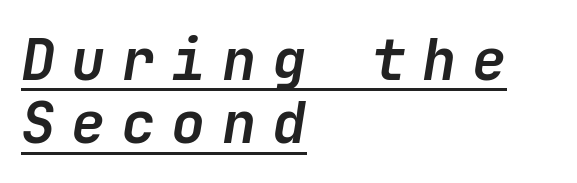
{"italic": "yes", "lean": "right", "slant_degrees": 9, "bold": "yes", "weight": "semibold", "width": "normal", "stroke_contrast": "low", "x_height": "medium", "underline": "yes", "align": "left", "line_spacing": "tight", "line_spacing_ratio": 1.11, "letter_spacing": "wide", "letter_spacing_em": 0.28, "glyph_px": 57}
